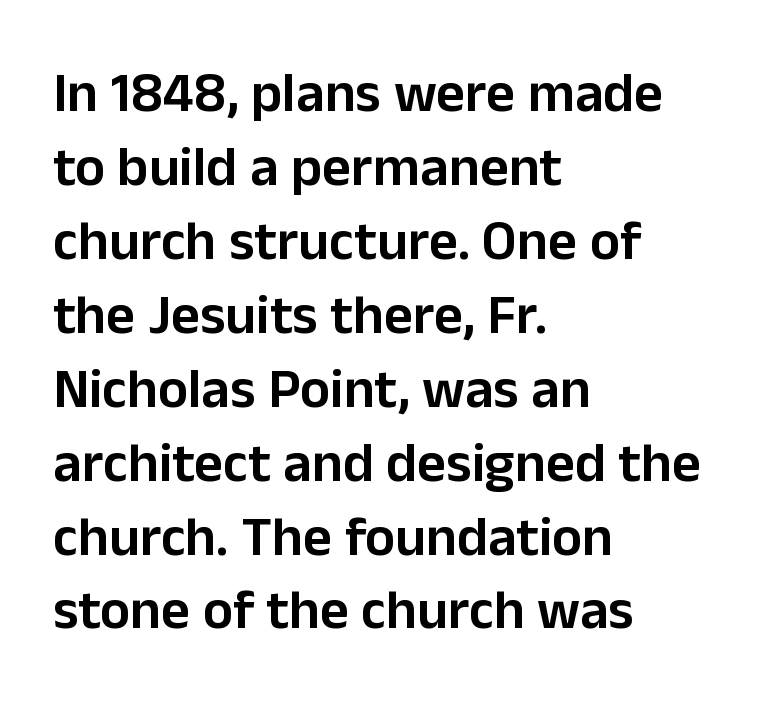
{"serif": "no", "italic": "no", "bold": "semi", "weight": "semibold", "width": "normal", "stroke_contrast": "low", "x_height": "medium", "monospaced": "no", "underline": "no", "align": "left", "line_spacing": "normal", "line_spacing_ratio": 1.32, "letter_spacing": "normal", "letter_spacing_em": 0.0, "glyph_px": 56}
